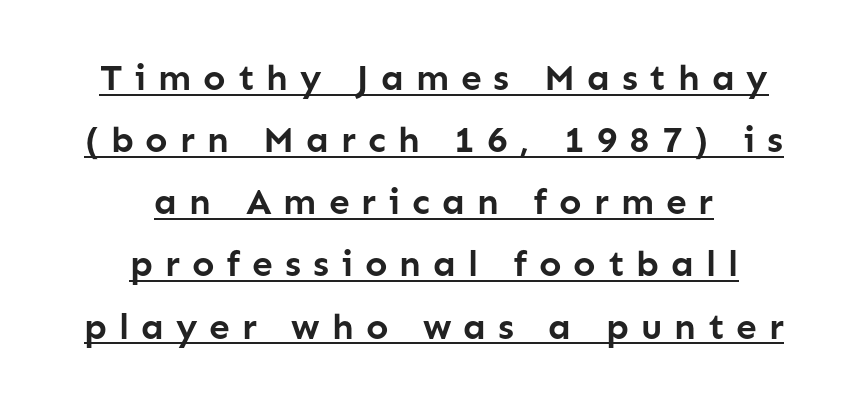
The image shows 37 px semibold sans-serif type, upright; set centered, normal line spacing (1.68x), unusually wide letter spacing (+0.32 em), underlined; low stroke contrast and a medium x-height.
